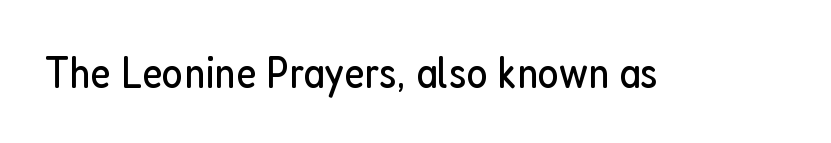
The image shows 45 px regular-weight, condensed sans-serif type, upright; set normal letter spacing, not underlined; low stroke contrast and a medium x-height.
